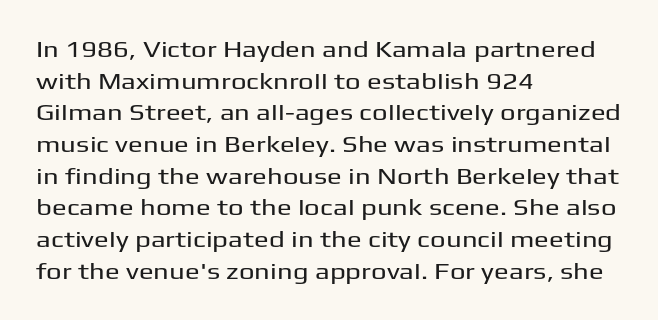
Q: Is the text italic (slanted)? A: No, it is upright.
Q: Is the text underlined? A: No.
Q: How is the paragraph aligned? A: Left-aligned.
Q: Is the spacing between letters normal or unusually wide? A: Normal.
Q: Is the spacing between lines tight, normal or loose? A: Normal.
